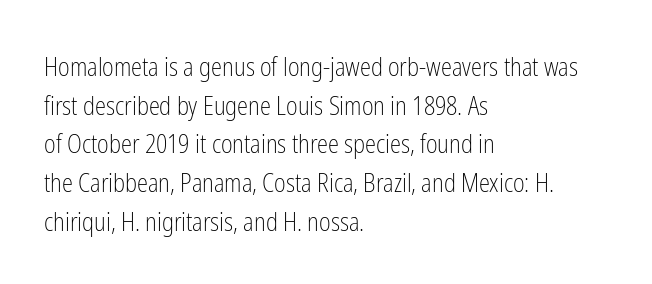
{"italic": "no", "bold": "no", "underline": "no", "align": "left", "line_spacing": "normal", "line_spacing_ratio": 1.55, "letter_spacing": "normal", "letter_spacing_em": 0.0, "glyph_px": 25}
